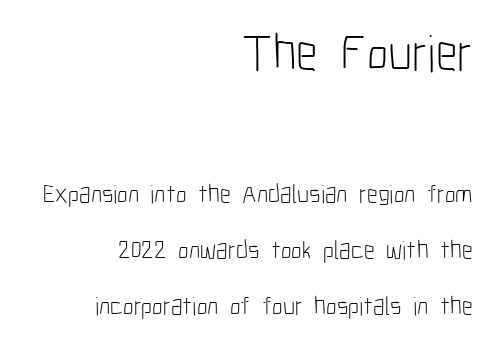
Q: Is the text bold? A: No.
Q: Is the text italic (slanted)? A: No, it is upright.
Q: Is the typeface a serif or a sans-serif typeface? A: Sans-serif.
Q: Is the text underlined? A: No.
Q: How is the paragraph aligned? A: Right-aligned.
Q: Is the spacing between letters normal or unusually wide? A: Normal.
Q: Is the spacing between lines tight, normal or loose? A: Loose.
Q: Which block of text is set in a larger size, the first (top) or the second (bottom)? A: The first (top) one.
Q: Width (condensed, normal, or wide)? A: Condensed.
Q: Stroke contrast? A: Low.
Q: x-height? A: Medium.
Q: Monospaced? A: No.
